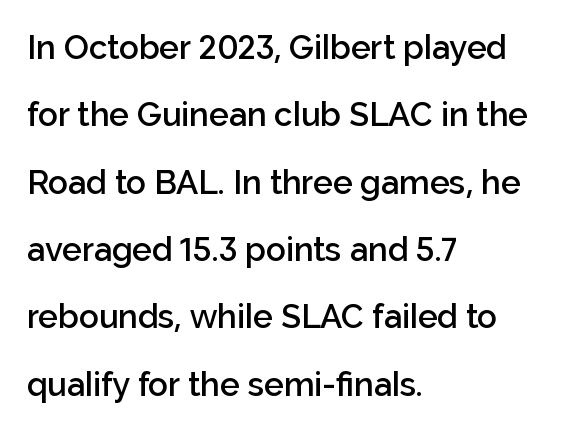
{"serif": "no", "italic": "no", "bold": "semi", "weight": "semibold", "width": "normal", "stroke_contrast": "low", "x_height": "medium", "monospaced": "no", "underline": "no", "align": "left", "line_spacing": "loose", "line_spacing_ratio": 2.04, "letter_spacing": "normal", "letter_spacing_em": 0.0, "glyph_px": 33}
